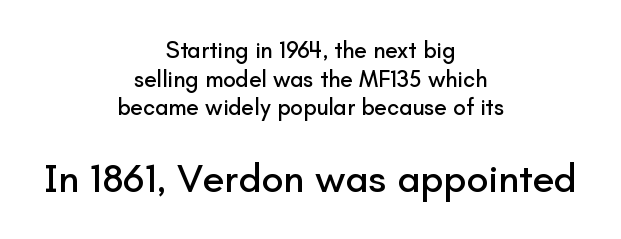
Q: Is the text italic (slanted)? A: No, it is upright.
Q: Is the typeface a serif or a sans-serif typeface? A: Sans-serif.
Q: Is the text underlined? A: No.
Q: How is the paragraph aligned? A: Centered.
Q: Is the spacing between letters normal or unusually wide? A: Normal.
Q: Which block of text is set in a larger size, the first (top) or the second (bottom)? A: The second (bottom) one.
Q: Width (condensed, normal, or wide)? A: Normal.
Q: Stroke contrast? A: Low.
Q: x-height? A: Small.
Q: Monospaced? A: No.
